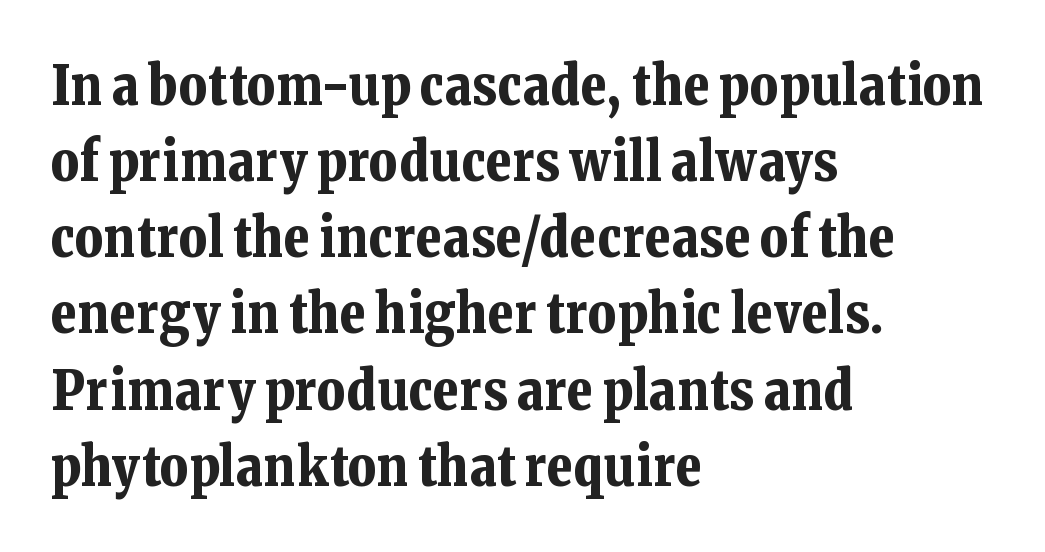
Leftover space on each line is placed entirely after the last word. The type sits square on the baseline with zero lean. The typesetting leans heavy: a genuine bold. The rendering uses a moderate line-height, typical for paragraphs.
